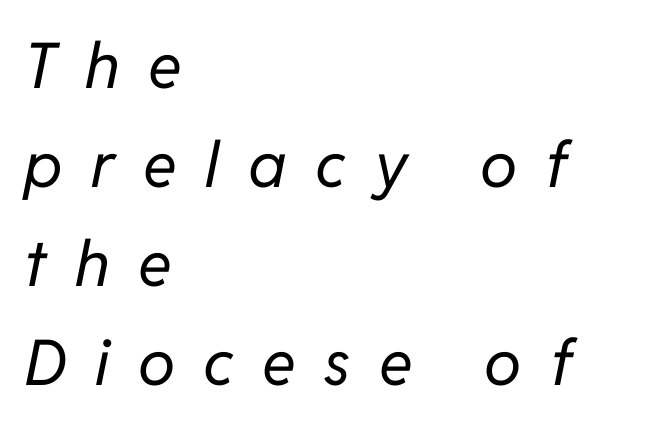
Q: Is the text bold? A: No.
Q: Is the text italic (slanted)? A: Yes, it leans right by about 11 degrees.
Q: Is the text underlined? A: No.
Q: How is the paragraph aligned? A: Left-aligned.
Q: Is the spacing between letters normal or unusually wide? A: Unusually wide.
Q: Is the spacing between lines tight, normal or loose? A: Normal.
Q: Width (condensed, normal, or wide)? A: Normal.
Q: Stroke contrast? A: Low.
Q: x-height? A: Medium.
Q: Monospaced? A: No.
